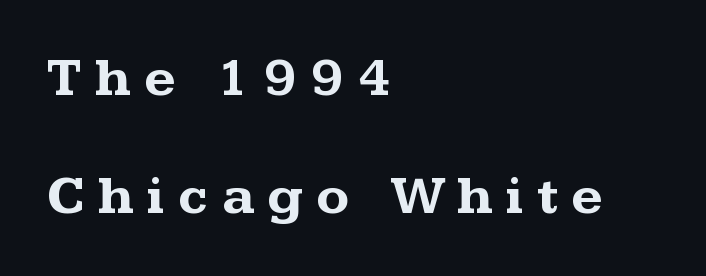
The image shows 55 px bold, wide serif type, upright; set left-aligned, loose line spacing (2.14x), unusually wide letter spacing (+0.24 em), not underlined; medium stroke contrast and a medium x-height.
